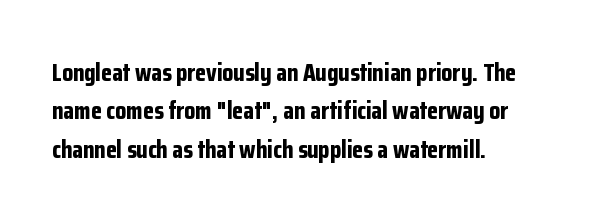
Q: Is the text bold? A: Yes.
Q: Is the text italic (slanted)? A: No, it is upright.
Q: Is the text underlined? A: No.
Q: How is the paragraph aligned? A: Left-aligned.
Q: Is the spacing between letters normal or unusually wide? A: Normal.
Q: Is the spacing between lines tight, normal or loose? A: Normal.
